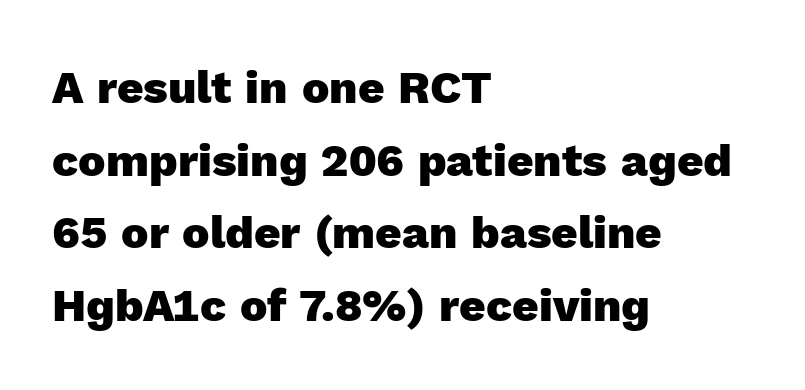
The space between consecutive lines is moderate. This sample has the flowing, uneven cadence of proportional lettering. The gaps between neighbouring characters are ordinary and unremarkable. Each row of text sits above clean, open space. Thick stems and heavy bowls — unmistakably bold.
